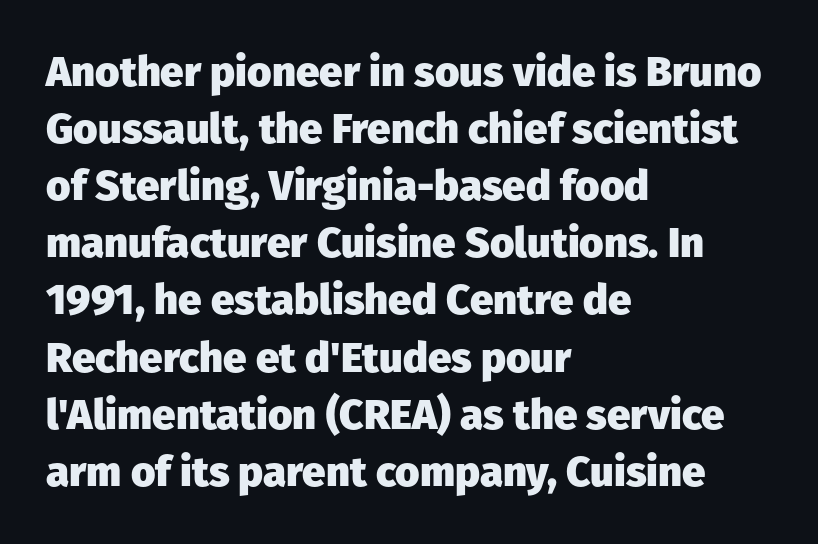
Q: Is the text bold? A: Yes.
Q: Is the text italic (slanted)? A: No, it is upright.
Q: Is the typeface a serif or a sans-serif typeface? A: Sans-serif.
Q: Is the text underlined? A: No.
Q: How is the paragraph aligned? A: Left-aligned.
Q: Is the spacing between letters normal or unusually wide? A: Normal.
Q: Is the spacing between lines tight, normal or loose? A: Normal.
Q: Width (condensed, normal, or wide)? A: Normal.
Q: Stroke contrast? A: Low.
Q: x-height? A: Medium.
Q: Monospaced? A: No.
